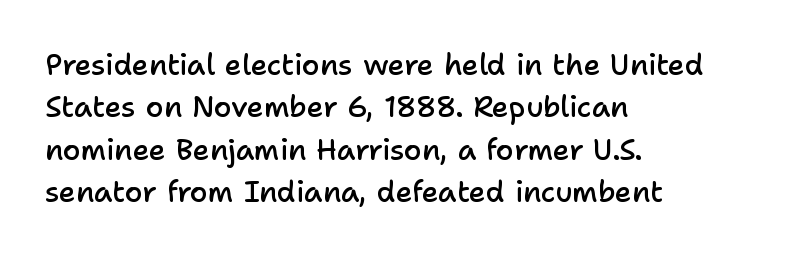
Honestly, the letter spacing is just normal — you wouldn't notice it. Bare-footed words on every line. How would I describe the line gaps? Plain and ordinary. The letters carry no serifs — their stems end cleanly without finishing strokes. Tall strokes in this sample are plumb rather than angled.
